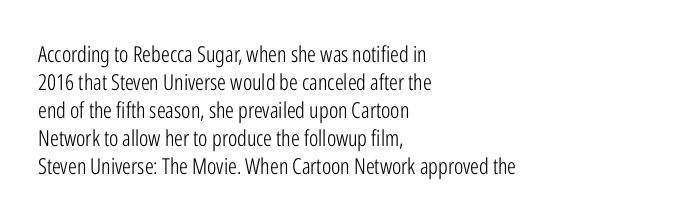
{"italic": "no", "bold": "no", "underline": "no", "align": "left", "line_spacing": "normal", "line_spacing_ratio": 1.27, "letter_spacing": "normal", "letter_spacing_em": 0.0, "glyph_px": 22}
